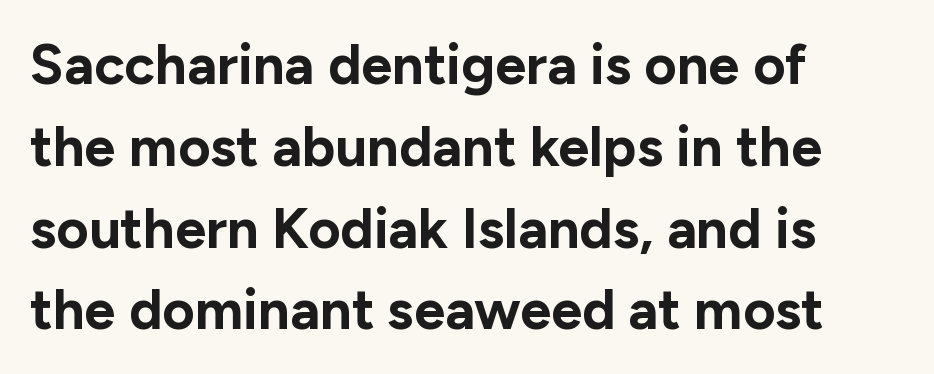
Q: Is the text bold? A: Yes.
Q: Is the text italic (slanted)? A: No, it is upright.
Q: Is the typeface a serif or a sans-serif typeface? A: Sans-serif.
Q: Is the text underlined? A: No.
Q: How is the paragraph aligned? A: Left-aligned.
Q: Is the spacing between letters normal or unusually wide? A: Normal.
Q: Is the spacing between lines tight, normal or loose? A: Normal.
Q: Width (condensed, normal, or wide)? A: Normal.
Q: Stroke contrast? A: Low.
Q: x-height? A: Medium.
Q: Monospaced? A: No.
